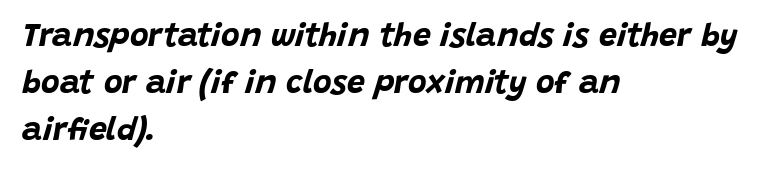
Teacher's note: observe the even left margin — that is flush-left alignment. Caption: bold face, heavy strokes. In terms of leading, this rendering sits right in the middle. Proportional: the letters do not fall into vertical columns.
